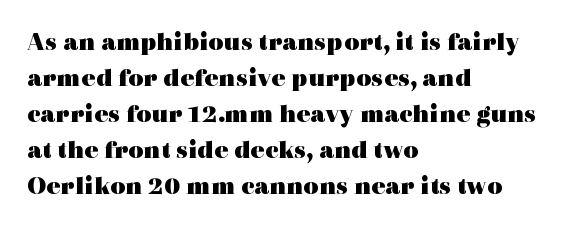
Weight: bold. Inter-character spacing is left at the font's built-in metrics. Check the space under the baseline: it is left empty. These lines sit exactly where default settings would place them. Compared with a centered layout, this one pins lines to the left instead.
